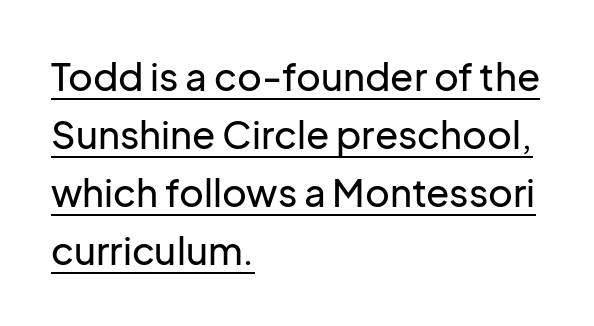
The image shows 38 px sans-serif type, upright; set left-aligned, normal line spacing (1.53x), normal letter spacing, underlined; low stroke contrast and a medium x-height.
